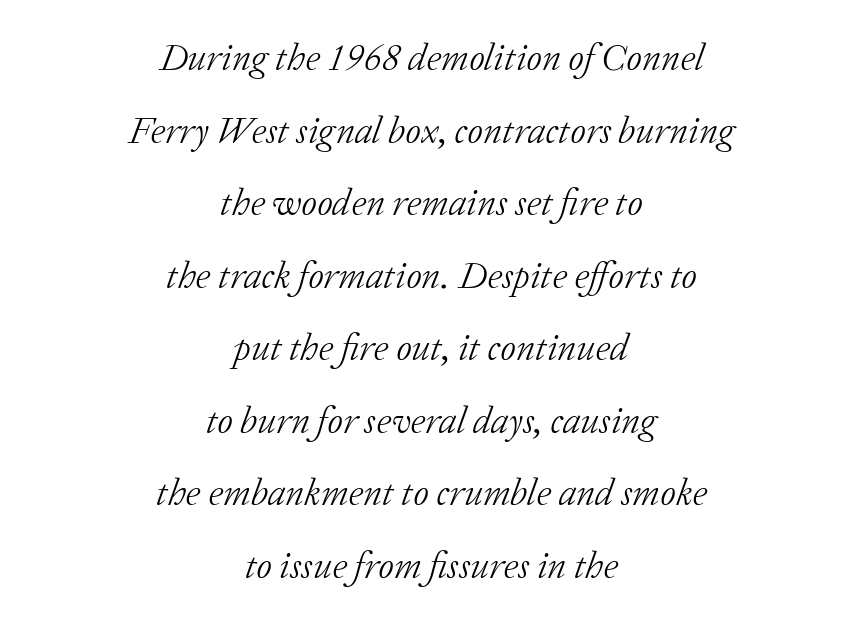
{"serif": "yes", "italic": "yes", "lean": "right", "slant_degrees": 20, "bold": "no", "weight": "light", "width": "normal", "stroke_contrast": "low", "x_height": "medium", "monospaced": "no", "underline": "no", "align": "center", "line_spacing": "loose", "line_spacing_ratio": 1.91, "letter_spacing": "normal", "letter_spacing_em": 0.0, "glyph_px": 38}
